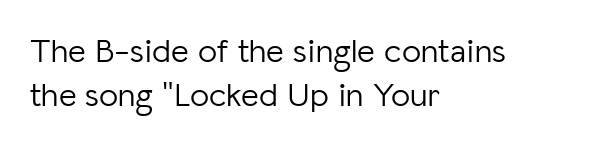
Q: Is the text bold? A: No.
Q: Is the text italic (slanted)? A: No, it is upright.
Q: Is the typeface a serif or a sans-serif typeface? A: Sans-serif.
Q: Is the text underlined? A: No.
Q: How is the paragraph aligned? A: Left-aligned.
Q: Is the spacing between letters normal or unusually wide? A: Normal.
Q: Is the spacing between lines tight, normal or loose? A: Normal.
Q: Width (condensed, normal, or wide)? A: Normal.
Q: Stroke contrast? A: Low.
Q: x-height? A: Medium.
Q: Monospaced? A: No.
